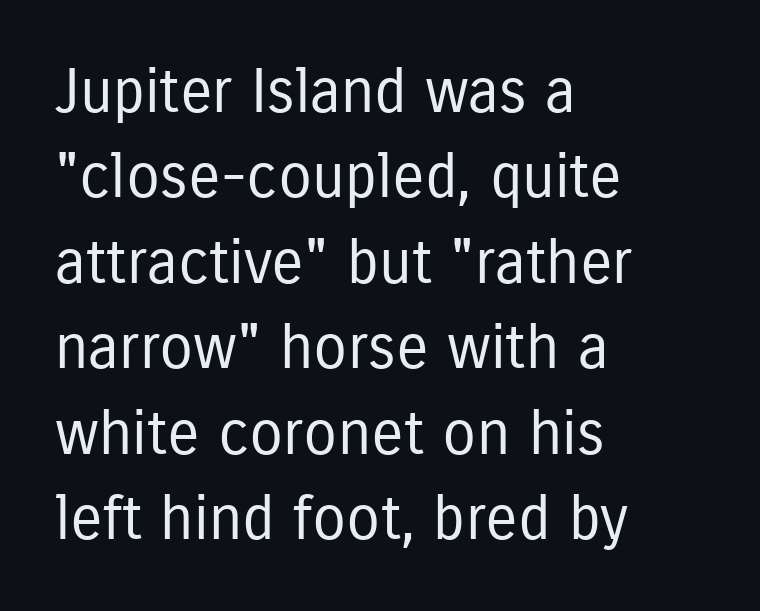
A clean baseline with only descenders dipping below it. The lettering stays uniformly vertical, giving the passage a roman look. Compared with typical body copy, the letter spacing here is the same. Weight: not bold — regular or lighter. Whoever set this chose a conventional vertical rhythm.
